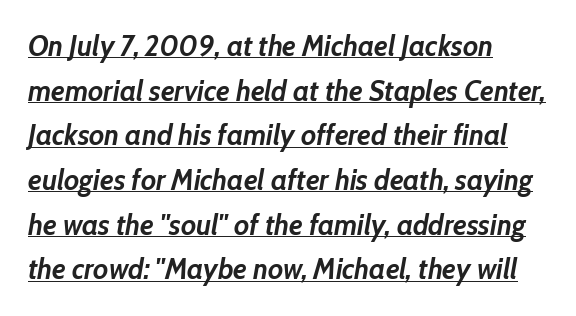
{"italic": "yes", "lean": "right", "slant_degrees": 10, "bold": "yes", "weight": "semibold", "width": "normal", "stroke_contrast": "low", "x_height": "medium", "monospaced": "no", "underline": "yes", "align": "left", "line_spacing": "normal", "line_spacing_ratio": 1.54, "letter_spacing": "normal", "letter_spacing_em": 0.0, "glyph_px": 29}
